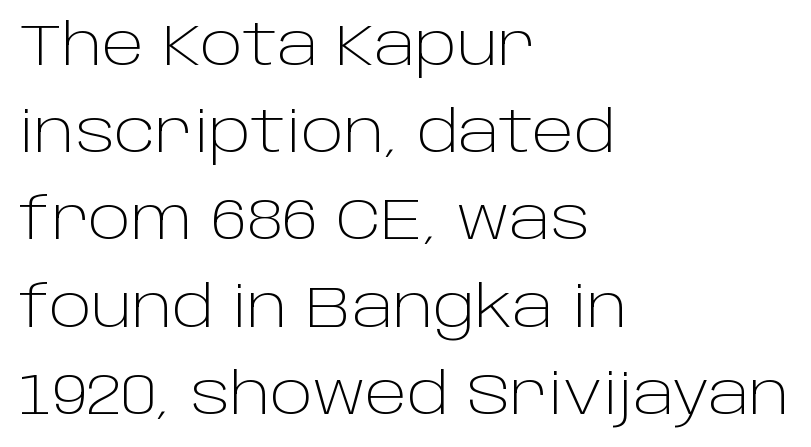
The image shows 57 px light sans-serif type, upright; set left-aligned, normal line spacing (1.53x), normal letter spacing, not underlined; low stroke contrast and a large x-height.
